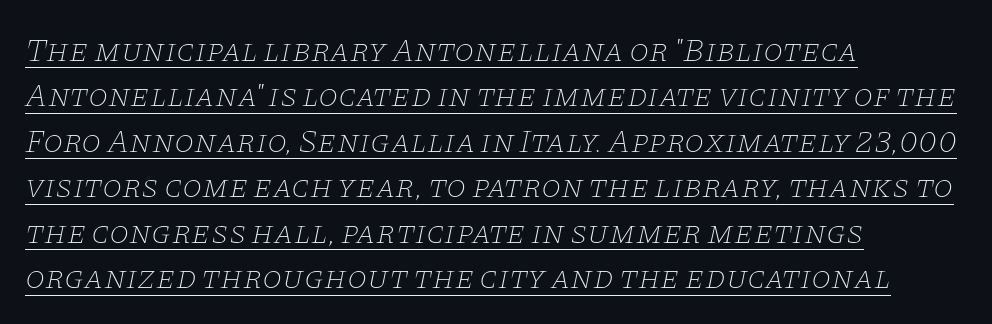
The image shows 32 px thin, wide serif type, italic (leaning right); set left-aligned, normal line spacing (1.42x), normal letter spacing, underlined; low stroke contrast and a large x-height.
